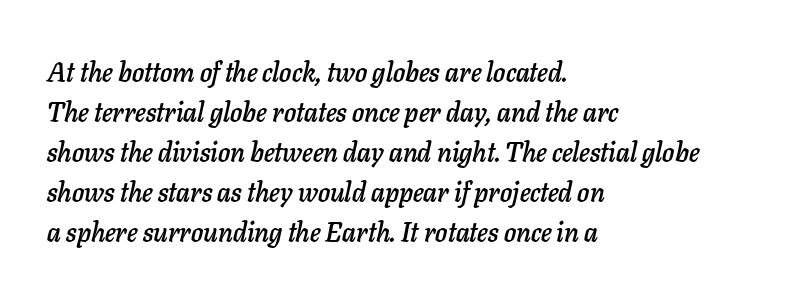
{"italic": "yes", "lean": "right", "slant_degrees": 11, "underline": "no", "align": "left", "line_spacing": "normal", "line_spacing_ratio": 1.48, "letter_spacing": "normal", "letter_spacing_em": 0.0, "glyph_px": 27}
